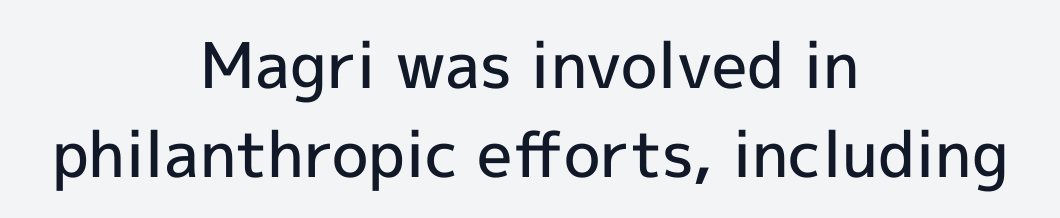
Q: Is the text bold? A: Semi-bold.
Q: Is the text italic (slanted)? A: No, it is upright.
Q: Is the typeface a serif or a sans-serif typeface? A: Sans-serif.
Q: Is the text underlined? A: No.
Q: How is the paragraph aligned? A: Centered.
Q: Is the spacing between letters normal or unusually wide? A: Normal.
Q: Is the spacing between lines tight, normal or loose? A: Normal.
Q: Width (condensed, normal, or wide)? A: Normal.
Q: x-height? A: Medium.
Q: Monospaced? A: No.
